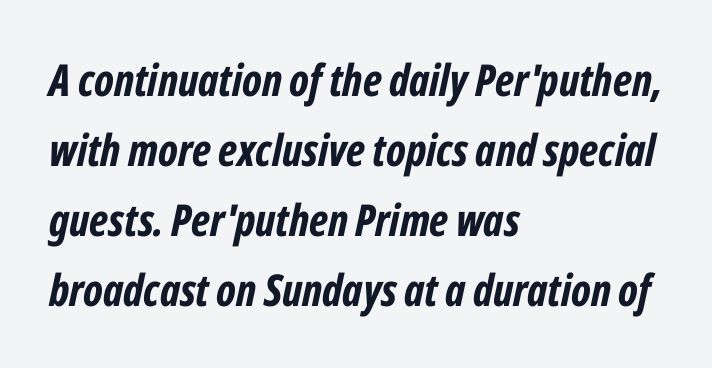
{"italic": "yes", "lean": "right", "slant_degrees": 12, "bold": "yes", "weight": "bold", "width": "condensed", "stroke_contrast": "low", "x_height": "medium", "monospaced": "no", "underline": "no", "align": "left", "line_spacing": "normal", "line_spacing_ratio": 1.59, "letter_spacing": "normal", "letter_spacing_em": 0.0, "glyph_px": 44}
